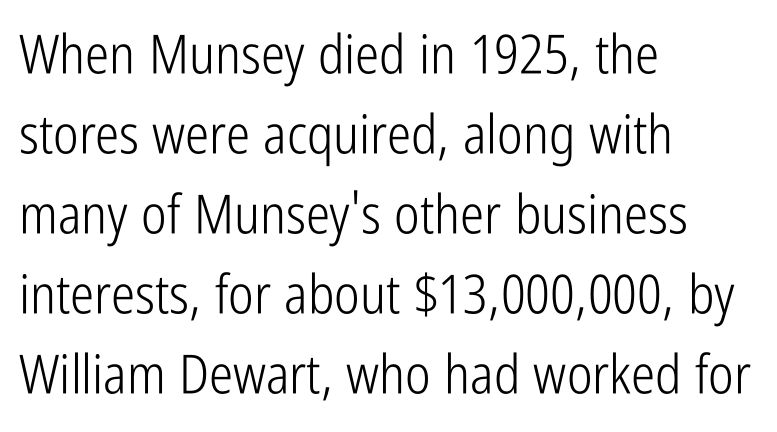
Q: Is the text bold? A: No.
Q: Is the text italic (slanted)? A: No, it is upright.
Q: Is the typeface a serif or a sans-serif typeface? A: Sans-serif.
Q: Is the text underlined? A: No.
Q: How is the paragraph aligned? A: Left-aligned.
Q: Is the spacing between letters normal or unusually wide? A: Normal.
Q: Is the spacing between lines tight, normal or loose? A: Normal.
Q: Width (condensed, normal, or wide)? A: Condensed.
Q: Stroke contrast? A: Low.
Q: x-height? A: Medium.
Q: Monospaced? A: No.
